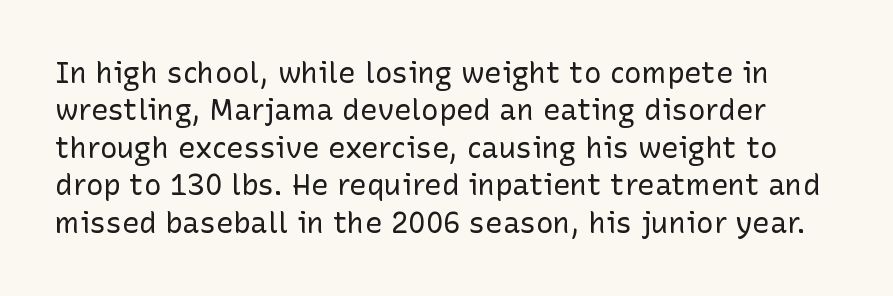
Q: Is the text bold? A: No.
Q: Is the text italic (slanted)? A: No, it is upright.
Q: Is the typeface a serif or a sans-serif typeface? A: Sans-serif.
Q: Is the text underlined? A: No.
Q: Is the spacing between letters normal or unusually wide? A: Normal.
Q: Is the spacing between lines tight, normal or loose? A: Normal.
Q: Width (condensed, normal, or wide)? A: Normal.
Q: Stroke contrast? A: Low.
Q: x-height? A: Medium.
Q: Monospaced? A: No.
